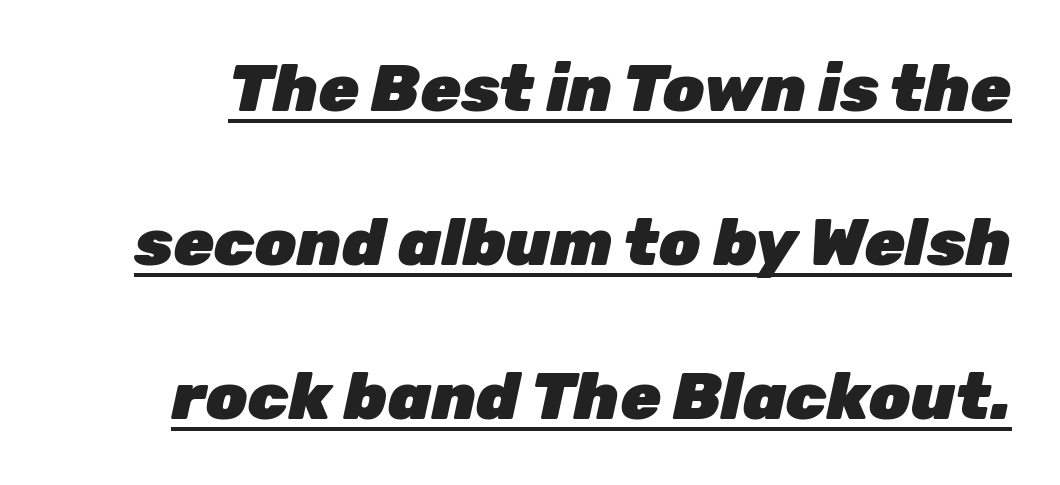
Emphasis is given by a line drawn under the lettering. Weight: bold. Do the characters align in a grid? No, the font is proportional. A great deal of white space separates one row of letters from the next. Style check: oblique.
